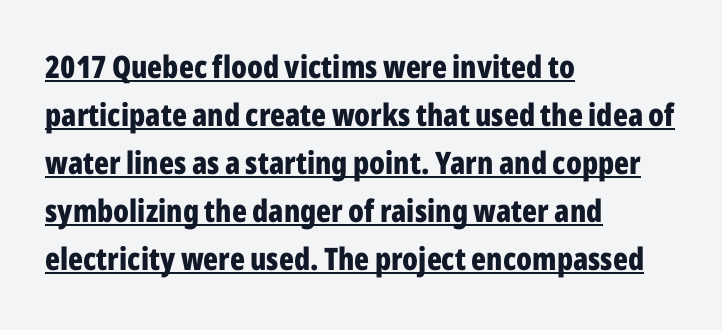
The image shows 31 px bold, condensed sans-serif type, upright; set left-aligned, normal line spacing (1.55x), normal letter spacing, underlined; low stroke contrast and a medium x-height.
